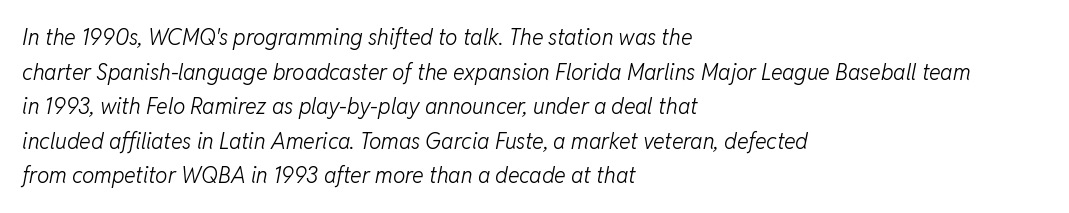
Heft: none added — not bold. The leading is moderate, giving the passage an even texture. Caption: multi-line text, flush left, ragged right. Only glyphs here, with clear space below each row. Between one letter and the next there's only the usual sliver of space.
